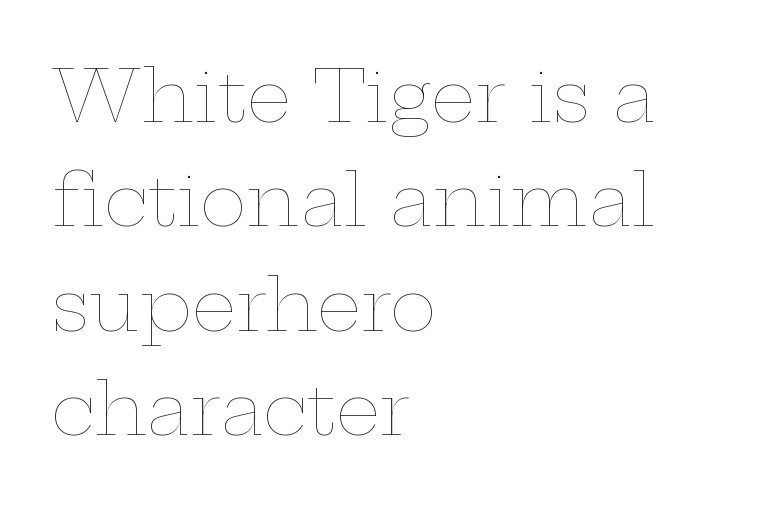
Q: Is the text bold? A: No.
Q: Is the text italic (slanted)? A: No, it is upright.
Q: Is the text underlined? A: No.
Q: How is the paragraph aligned? A: Left-aligned.
Q: Is the spacing between letters normal or unusually wide? A: Normal.
Q: Is the spacing between lines tight, normal or loose? A: Normal.
Q: Width (condensed, normal, or wide)? A: Wide.
Q: Stroke contrast? A: Low.
Q: x-height? A: Medium.
Q: Monospaced? A: No.
